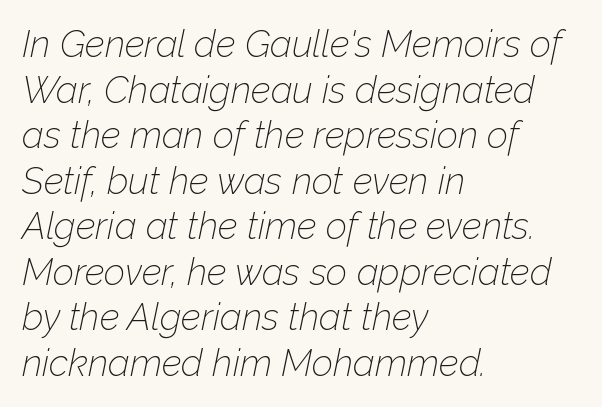
Unbolded letterforms with no extra heft. Is the letter spacing exaggerated? No — it looks like the ordinary default. The text carries the slant typical of an italic or oblique font. Which margin do the lines hug? The left one — the right edge is uneven. Words float on clear page, feet unadorned.
